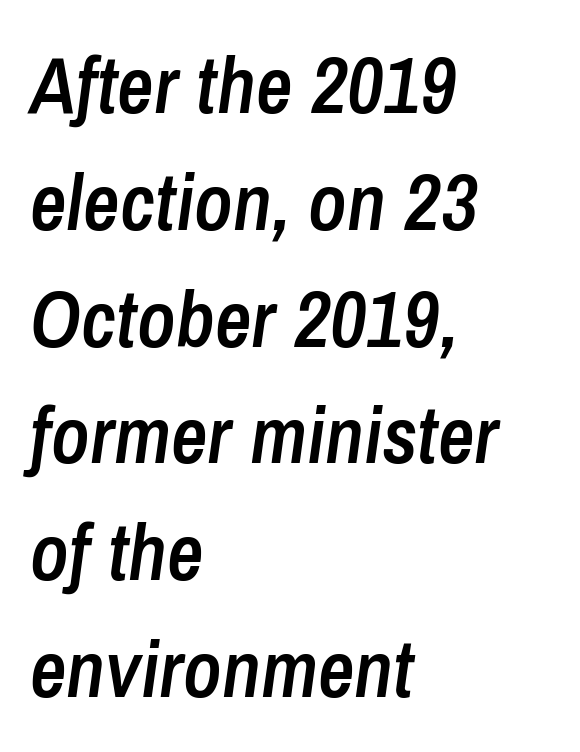
Q: Is the text bold? A: Semi-bold.
Q: Is the text italic (slanted)? A: Yes, it leans right by about 8 degrees.
Q: Is the text underlined? A: No.
Q: How is the paragraph aligned? A: Left-aligned.
Q: Is the spacing between letters normal or unusually wide? A: Normal.
Q: Is the spacing between lines tight, normal or loose? A: Normal.
Q: Width (condensed, normal, or wide)? A: Condensed.
Q: Stroke contrast? A: Low.
Q: x-height? A: Medium.
Q: Monospaced? A: No.
